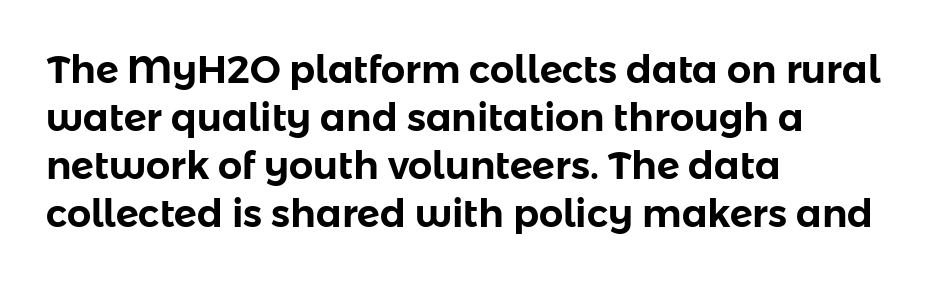
{"serif": "no", "italic": "no", "width": "normal", "stroke_contrast": "low", "x_height": "medium", "monospaced": "no", "underline": "no", "align": "left", "line_spacing": "normal", "line_spacing_ratio": 1.26, "letter_spacing": "normal", "letter_spacing_em": 0.0, "glyph_px": 38}
